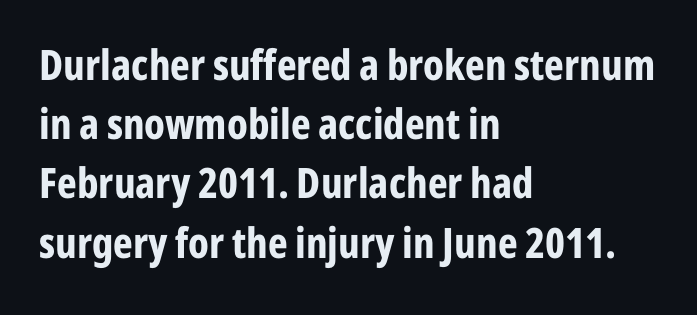
Q: Is the text bold? A: Yes.
Q: Is the text italic (slanted)? A: No, it is upright.
Q: Is the typeface a serif or a sans-serif typeface? A: Sans-serif.
Q: Is the text underlined? A: No.
Q: How is the paragraph aligned? A: Left-aligned.
Q: Is the spacing between letters normal or unusually wide? A: Normal.
Q: Is the spacing between lines tight, normal or loose? A: Normal.
Q: Width (condensed, normal, or wide)? A: Condensed.
Q: Stroke contrast? A: Low.
Q: x-height? A: Medium.
Q: Monospaced? A: No.
